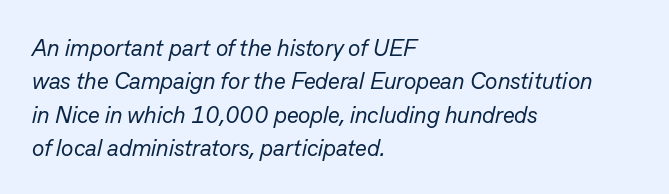
Q: Is the text bold? A: No.
Q: Is the text italic (slanted)? A: Yes, it leans right by about 13 degrees.
Q: Is the text underlined? A: No.
Q: How is the paragraph aligned? A: Left-aligned.
Q: Is the spacing between letters normal or unusually wide? A: Normal.
Q: Is the spacing between lines tight, normal or loose? A: Normal.
